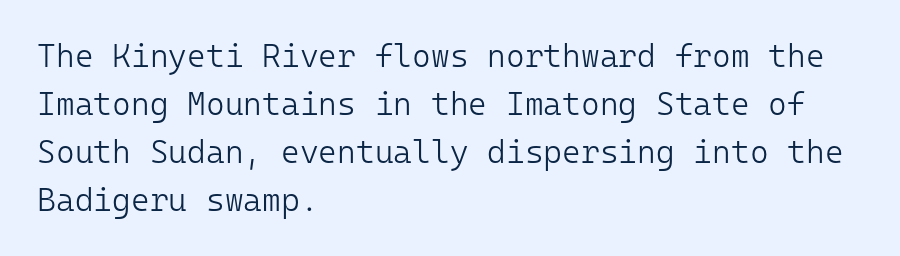
The image shows 32 px light sans-serif type, upright, monospaced; set left-aligned, normal line spacing (1.5x), normal letter spacing, not underlined; low stroke contrast and a medium x-height.
